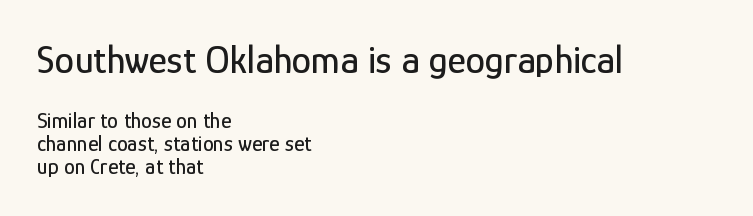
Do the characters align in a grid? No, the font is proportional. Left-aligned paragraph, ragged on the right. Is the letter spacing exaggerated? No — it looks like the ordinary default. Nope, no serifs anywhere on these letters. Posture: straight, roman, zero tilt.
